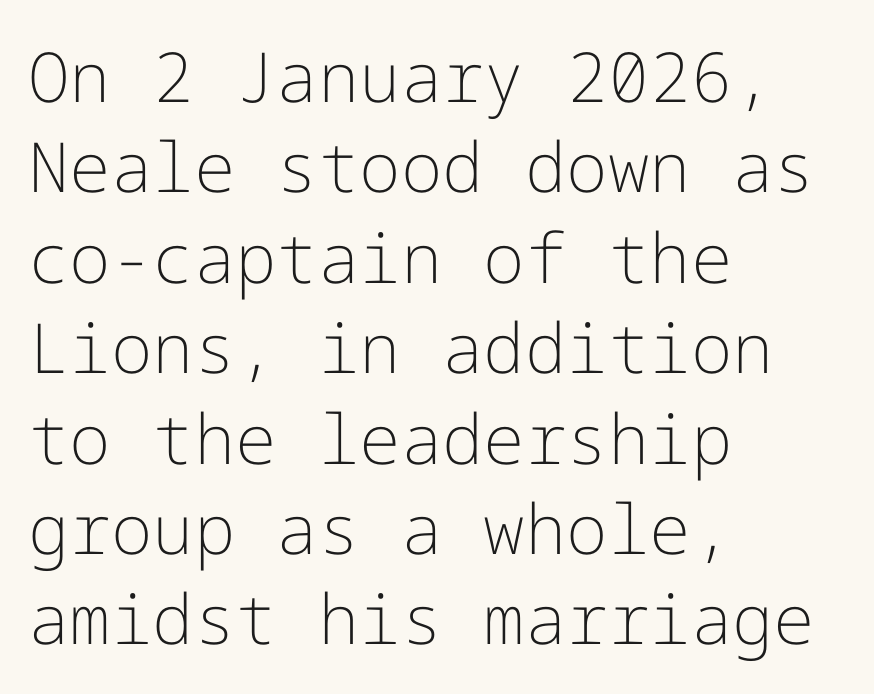
Q: Is the text bold? A: No.
Q: Is the text italic (slanted)? A: No, it is upright.
Q: Is the typeface a serif or a sans-serif typeface? A: Sans-serif.
Q: Is the text underlined? A: No.
Q: How is the paragraph aligned? A: Left-aligned.
Q: Is the spacing between letters normal or unusually wide? A: Normal.
Q: Is the spacing between lines tight, normal or loose? A: Normal.
Q: Width (condensed, normal, or wide)? A: Normal.
Q: Stroke contrast? A: Low.
Q: x-height? A: Medium.
